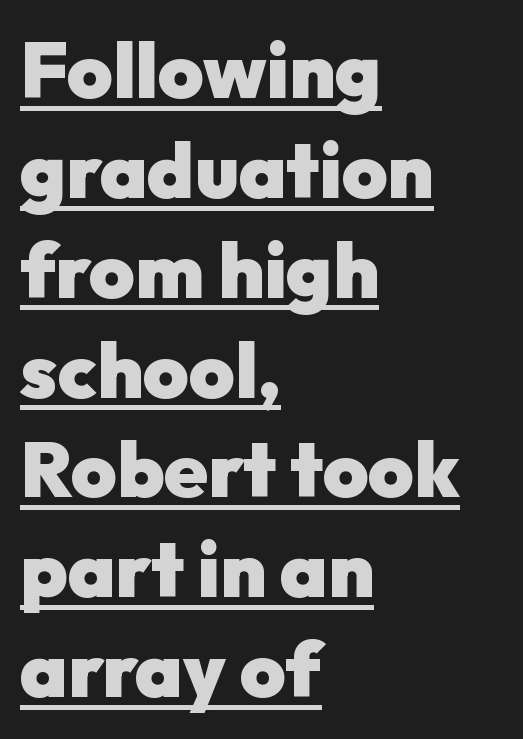
What kind of face is this? One without serifs — a sans. Here the designer chose a conventional face with non-uniform glyph widths. The glyphs have the mass of a bold cut. The string is rendered with underlining switched on.
